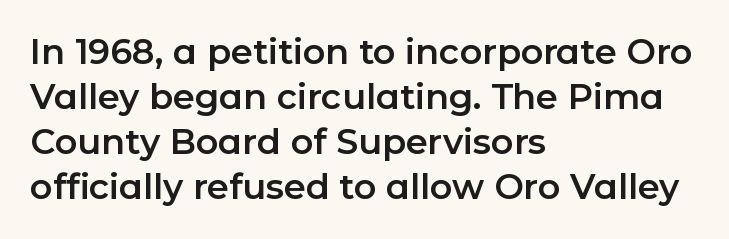
Q: Is the text italic (slanted)? A: No, it is upright.
Q: Is the typeface a serif or a sans-serif typeface? A: Sans-serif.
Q: Is the text underlined? A: No.
Q: How is the paragraph aligned? A: Left-aligned.
Q: Is the spacing between letters normal or unusually wide? A: Normal.
Q: Is the spacing between lines tight, normal or loose? A: Normal.
Q: Width (condensed, normal, or wide)? A: Normal.
Q: Stroke contrast? A: Low.
Q: x-height? A: Medium.
Q: Monospaced? A: No.
